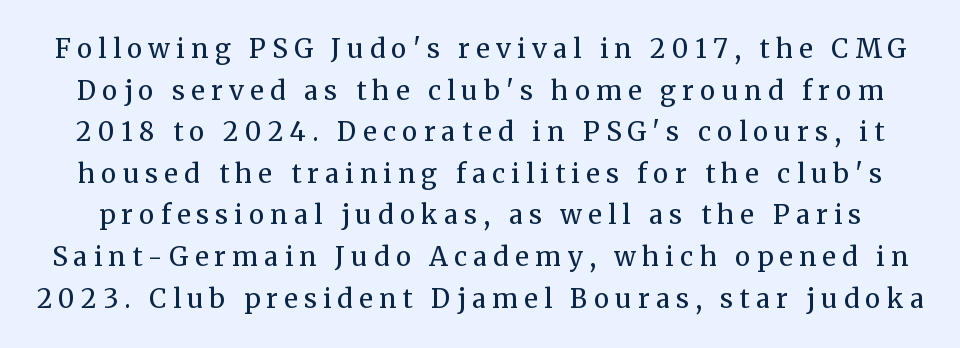
Q: Is the text bold? A: No.
Q: Is the text italic (slanted)? A: No, it is upright.
Q: Is the text underlined? A: No.
Q: Is the spacing between letters normal or unusually wide? A: Unusually wide.
Q: Is the spacing between lines tight, normal or loose? A: Normal.
